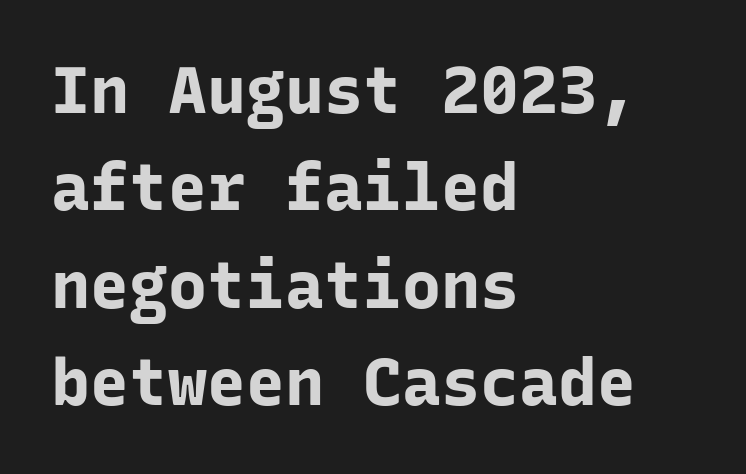
Is the type bold? Yes — the strokes are clearly thick and heavy. The rag falls on the right side of this text block. The line texture is even and compact thanks to regular tracking. The strip under each line holds only bare page.
